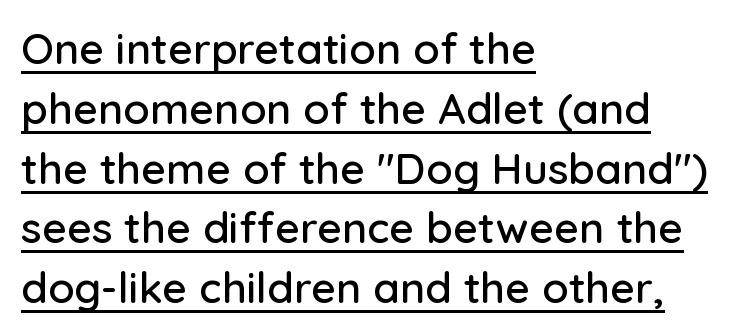
In CSS terms this would be text-align: left. Looks like someone drew a line under every word here. Default kerning and tracking; the words read as compact shapes. The space between consecutive lines is moderate. No italicization has been applied; the sample stays upright. The passage shown is typed in a proportional face where columns would drift.
